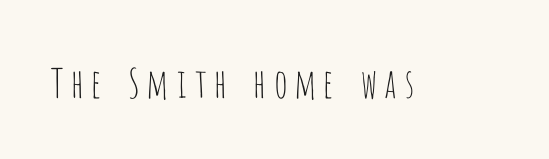
The image shows 40 px thin, condensed sans-serif type, upright; set not underlined; low stroke contrast and a large x-height.
